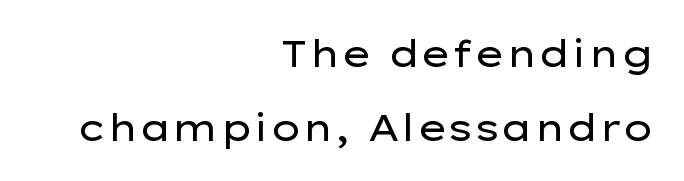
The image shows 37 px regular-weight, wide sans-serif type, upright; set right-aligned, loose line spacing (2.0x), normal letter spacing, not underlined; low stroke contrast and a medium x-height.
